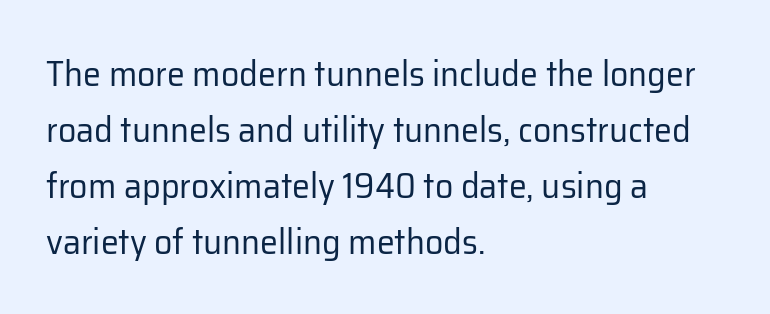
The passage shown is typed in a proportional face where columns would drift. The face used here is a sans, in the tradition of grotesques and geometrics. Each line starts at the same left margin while the right side varies. Ascenders rise straight up at ninety degrees.
